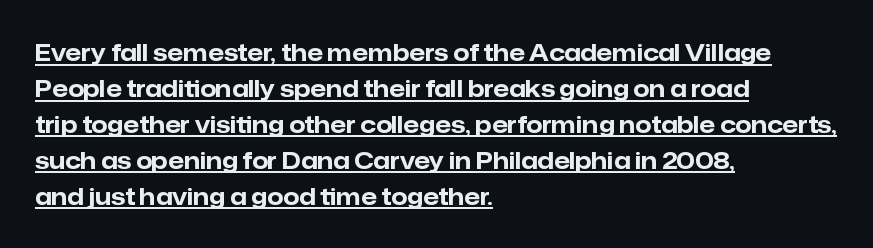
{"italic": "no", "bold": "yes", "underline": "yes", "align": "left", "line_spacing": "normal", "line_spacing_ratio": 1.56, "letter_spacing": "normal", "letter_spacing_em": 0.0, "glyph_px": 23}
